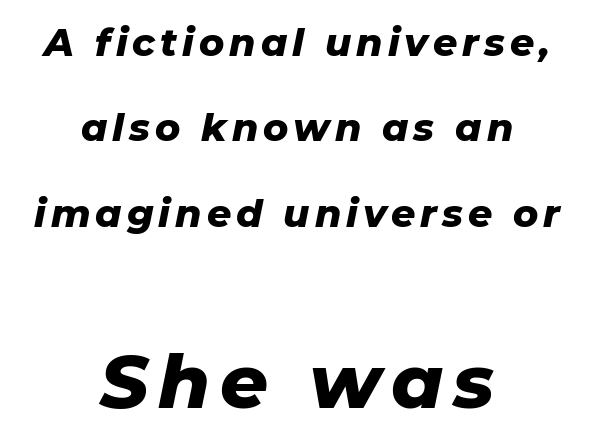
{"italic": "yes", "lean": "right", "slant_degrees": 11, "bold": "yes", "weight": "heavy", "width": "normal", "stroke_contrast": "low", "x_height": "medium", "monospaced": "no", "underline": "no", "align": "center", "line_spacing": "loose", "line_spacing_ratio": 2.25, "larger_block": "second", "size_ratio": 1.97, "glyph_px": 75}
